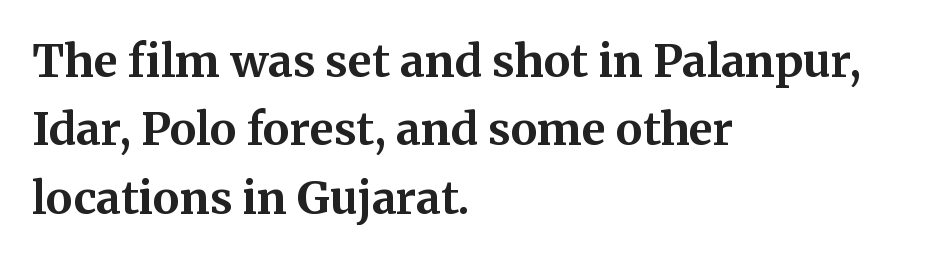
The image shows 45 px bold serif type, upright; set left-aligned, normal line spacing (1.52x), normal letter spacing, not underlined; medium stroke contrast and a medium x-height.
